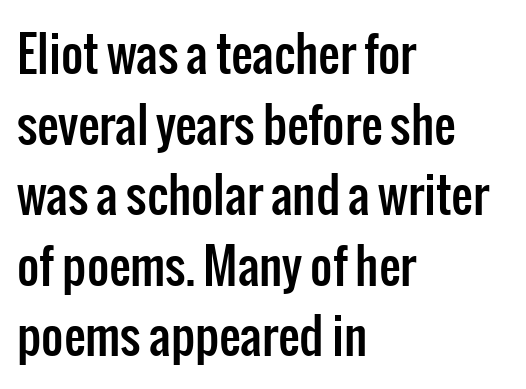
{"serif": "no", "italic": "no", "width": "condensed", "stroke_contrast": "low", "x_height": "medium", "monospaced": "no", "underline": "no", "align": "left", "line_spacing": "normal", "line_spacing_ratio": 1.47, "letter_spacing": "normal", "letter_spacing_em": 0.0, "glyph_px": 48}
